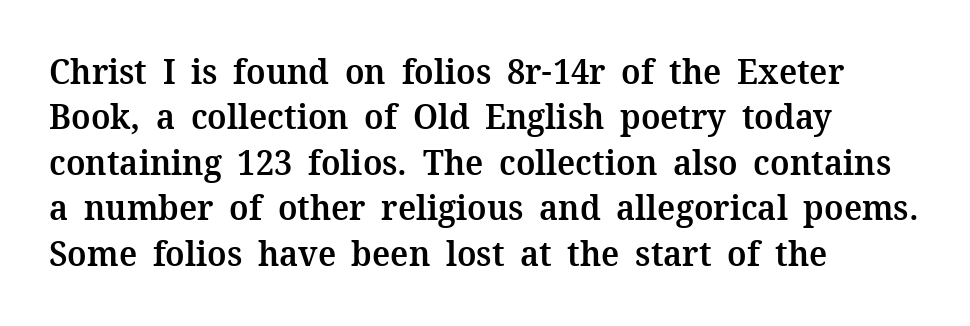
{"serif": "yes", "italic": "no", "bold": "semi", "weight": "semibold", "width": "normal", "stroke_contrast": "medium", "x_height": "medium", "monospaced": "no", "underline": "no", "align": "left", "line_spacing": "normal", "line_spacing_ratio": 1.3, "letter_spacing": "normal", "letter_spacing_em": 0.0, "glyph_px": 35}
